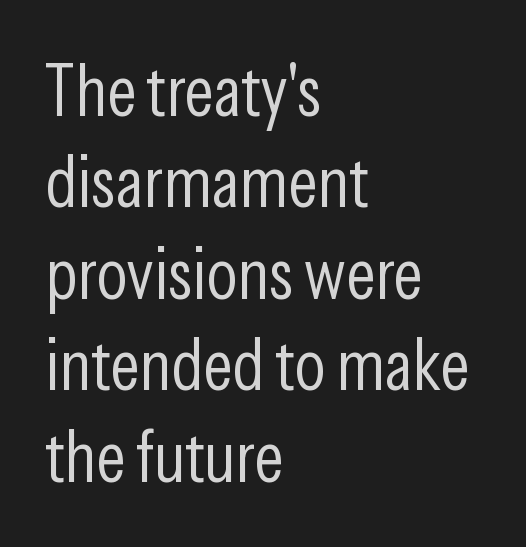
The image shows 72 px light, condensed sans-serif type, upright; set left-aligned, normal line spacing (1.27x), normal letter spacing, not underlined; low stroke contrast and a medium x-height.
